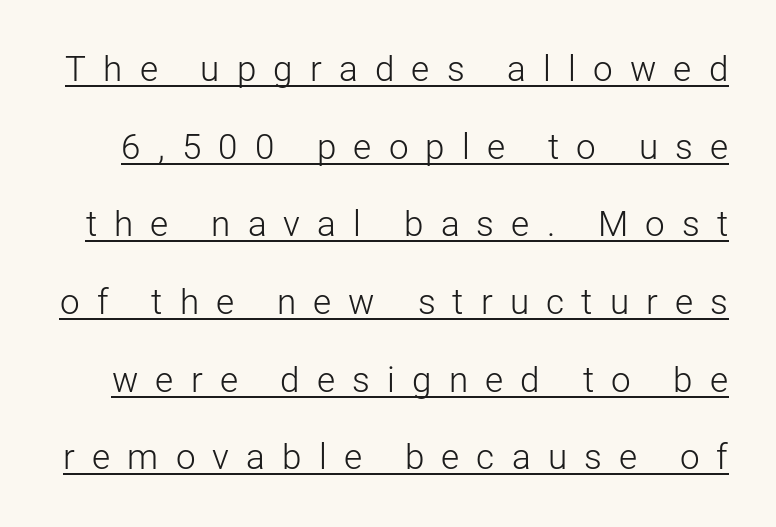
The image shows 35 px light sans-serif type, upright; set loose line spacing (2.22x), unusually wide letter spacing (+0.49 em), underlined; low stroke contrast and a medium x-height.
